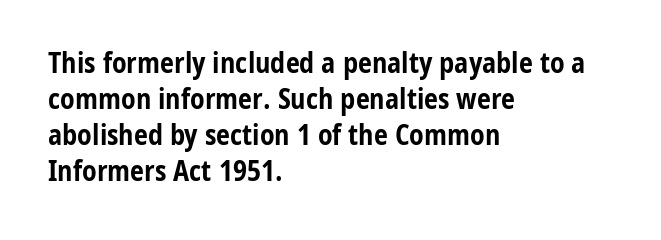
Q: Is the text bold? A: Yes.
Q: Is the text italic (slanted)? A: No, it is upright.
Q: Is the typeface a serif or a sans-serif typeface? A: Sans-serif.
Q: Is the text underlined? A: No.
Q: How is the paragraph aligned? A: Left-aligned.
Q: Is the spacing between letters normal or unusually wide? A: Normal.
Q: Is the spacing between lines tight, normal or loose? A: Normal.
Q: Width (condensed, normal, or wide)? A: Condensed.
Q: Stroke contrast? A: Low.
Q: x-height? A: Medium.
Q: Monospaced? A: No.
